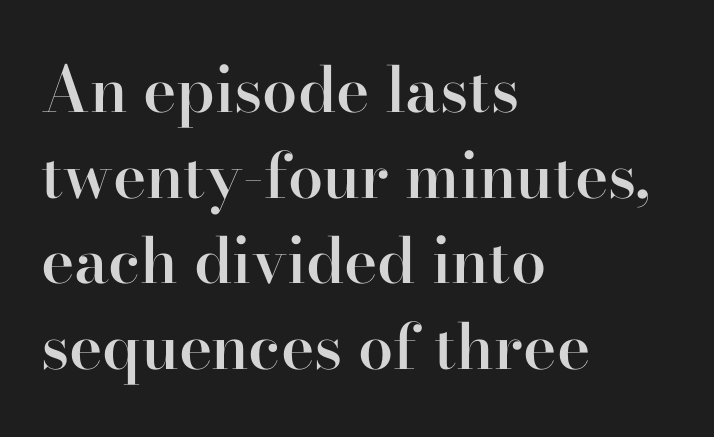
The image shows 63 px semibold serif type, upright; set left-aligned, normal line spacing (1.36x), normal letter spacing, not underlined; high stroke contrast and a small x-height.
